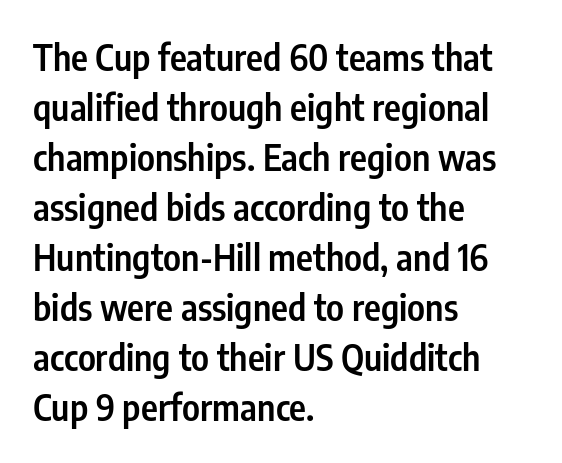
{"serif": "no", "italic": "no", "bold": "semi", "weight": "semibold", "width": "condensed", "stroke_contrast": "low", "x_height": "medium", "monospaced": "no", "underline": "no", "align": "left", "line_spacing": "normal", "line_spacing_ratio": 1.39, "letter_spacing": "normal", "letter_spacing_em": 0.0, "glyph_px": 36}
